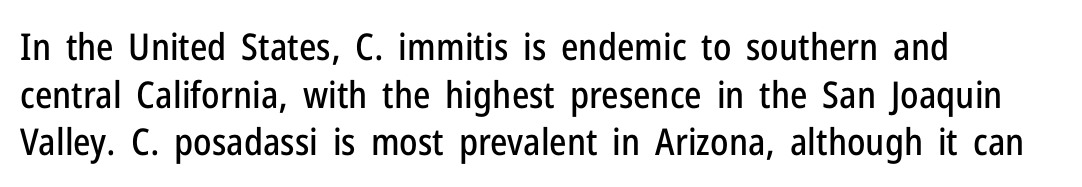
Default kerning and tracking; the words read as compact shapes. This is sans-serif lettering, the kind often seen on screens and signage. Do the characters align in a grid? No, the font is proportional. A bare baseline throughout the passage. This sample keeps an unexceptional amount of space between lines. Is there any slant? The stems are plumb.
